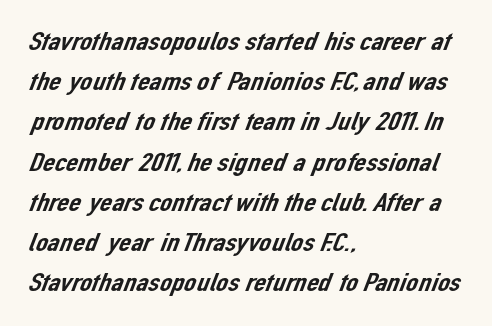
One glance says typical: line gaps are just what's usual. You could call the tracking neutral — neither tight nor loose. This rendering uses left alignment, leaving the right contour irregular. Quick note: underline off.
